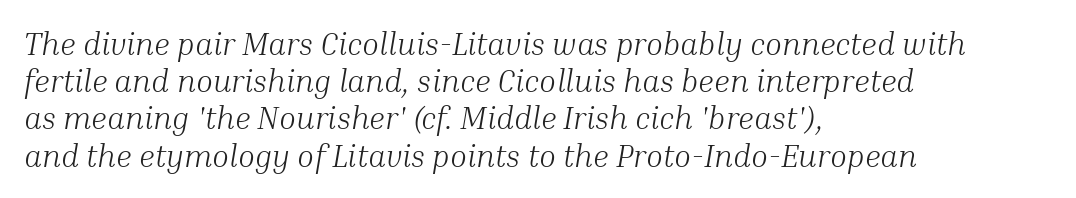
{"serif": "yes", "italic": "yes", "lean": "right", "slant_degrees": 10, "bold": "no", "weight": "light", "width": "normal", "stroke_contrast": "medium", "x_height": "medium", "monospaced": "no", "underline": "no", "align": "left", "line_spacing_ratio": 1.2, "letter_spacing": "normal", "letter_spacing_em": 0.0, "glyph_px": 31}
